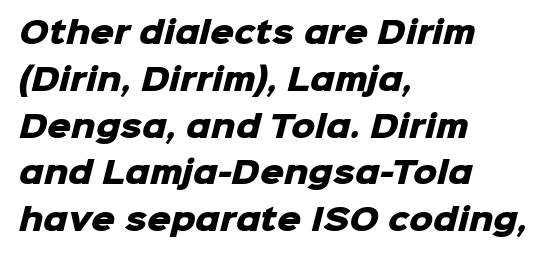
{"serif": "no", "bold": "yes", "weight": "heavy", "width": "normal", "stroke_contrast": "low", "x_height": "medium", "monospaced": "no", "underline": "no", "align": "left", "line_spacing": "normal", "line_spacing_ratio": 1.56, "letter_spacing": "normal", "letter_spacing_em": 0.0, "glyph_px": 30}
